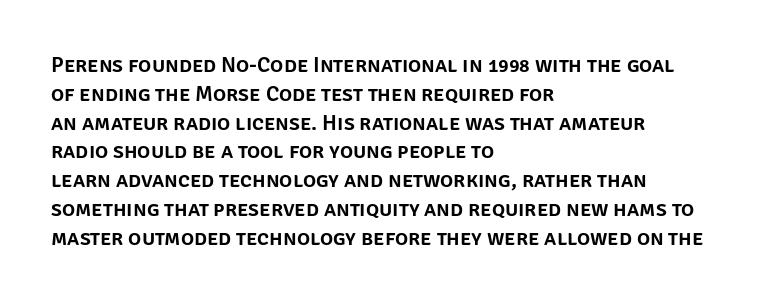
The image shows 22 px text type, upright; set left-aligned, normal line spacing (1.31x), normal letter spacing, not underlined.
